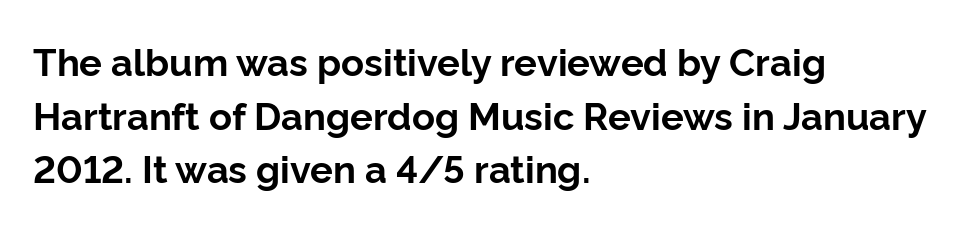
{"serif": "no", "italic": "no", "bold": "yes", "weight": "bold", "width": "normal", "stroke_contrast": "low", "x_height": "medium", "monospaced": "no", "underline": "no", "align": "left", "line_spacing": "normal", "line_spacing_ratio": 1.41, "letter_spacing": "normal", "letter_spacing_em": 0.0, "glyph_px": 38}
